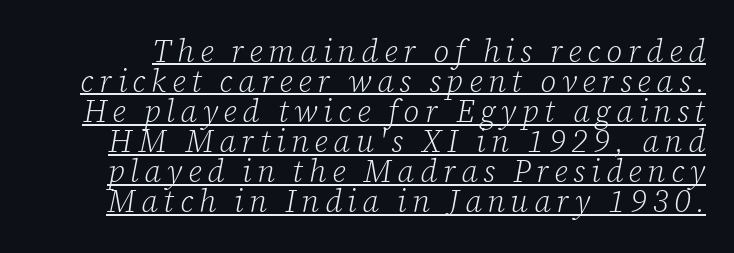
The image shows 31 px light serif type, italic (leaning right); set tight line spacing (0.97x), underlined; low stroke contrast and a medium x-height.
